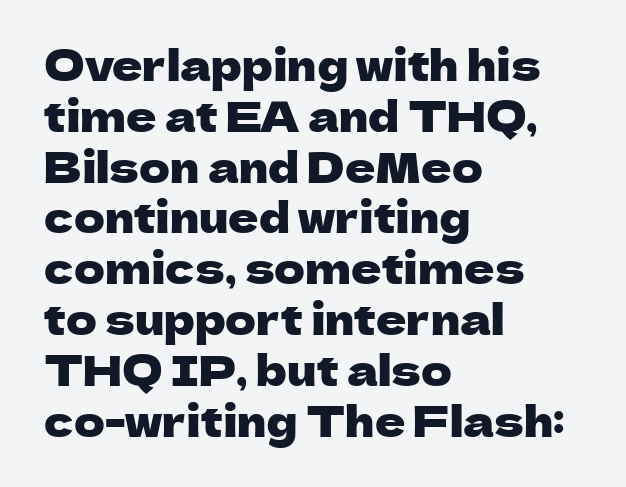
{"serif": "no", "italic": "no", "width": "normal", "stroke_contrast": "low", "x_height": "medium", "monospaced": "no", "underline": "no", "align": "left", "line_spacing_ratio": 1.21, "letter_spacing": "normal", "letter_spacing_em": 0.0, "glyph_px": 42}
